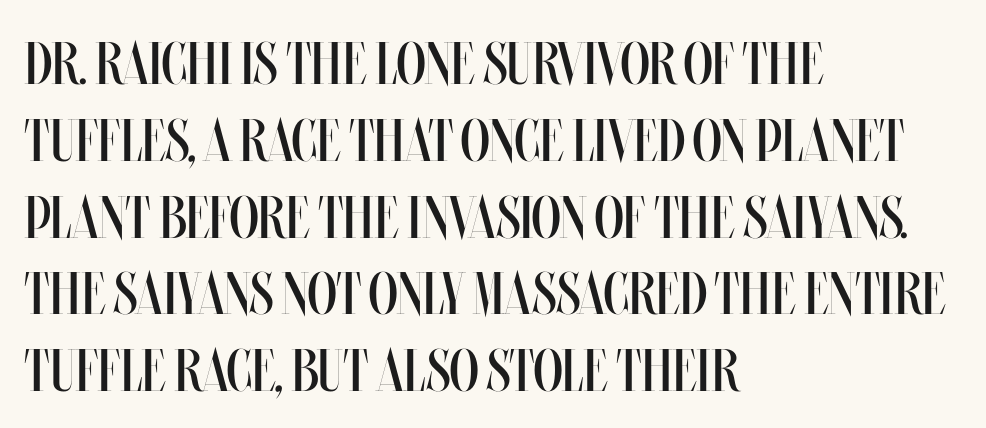
The image shows 60 px regular-weight, condensed type, upright; set left-aligned, normal line spacing (1.28x), normal letter spacing, not underlined; medium stroke contrast and a large x-height.
